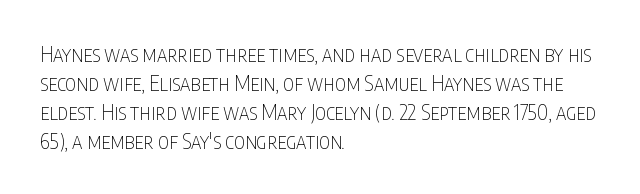
Q: Is the text bold? A: No.
Q: Is the text italic (slanted)? A: No, it is upright.
Q: Is the text underlined? A: No.
Q: How is the paragraph aligned? A: Left-aligned.
Q: Is the spacing between letters normal or unusually wide? A: Normal.
Q: Is the spacing between lines tight, normal or loose? A: Normal.
